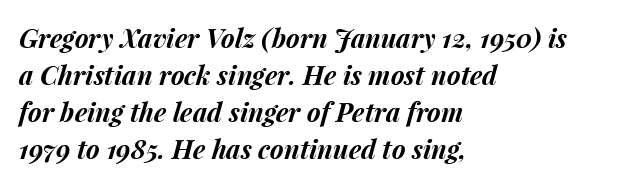
Q: Is the text bold? A: Yes.
Q: Is the text italic (slanted)? A: Yes, it leans right by about 15 degrees.
Q: Is the text underlined? A: No.
Q: How is the paragraph aligned? A: Left-aligned.
Q: Is the spacing between letters normal or unusually wide? A: Normal.
Q: Is the spacing between lines tight, normal or loose? A: Normal.
